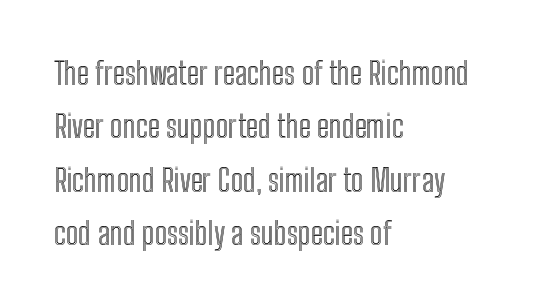
Q: Is the text italic (slanted)? A: No, it is upright.
Q: Is the text underlined? A: No.
Q: How is the paragraph aligned? A: Left-aligned.
Q: Is the spacing between letters normal or unusually wide? A: Normal.
Q: Width (condensed, normal, or wide)? A: Condensed.
Q: x-height? A: Medium.
Q: Monospaced? A: No.
